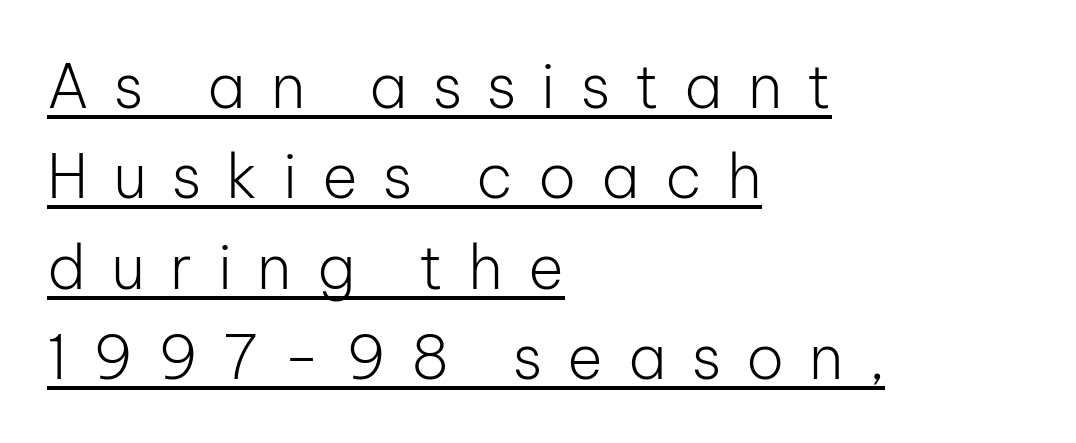
{"serif": "no", "italic": "no", "bold": "no", "weight": "light", "width": "normal", "stroke_contrast": "low", "x_height": "medium", "monospaced": "no", "underline": "yes", "align": "left", "line_spacing": "normal", "line_spacing_ratio": 1.48, "letter_spacing": "wide", "letter_spacing_em": 0.41, "glyph_px": 61}
